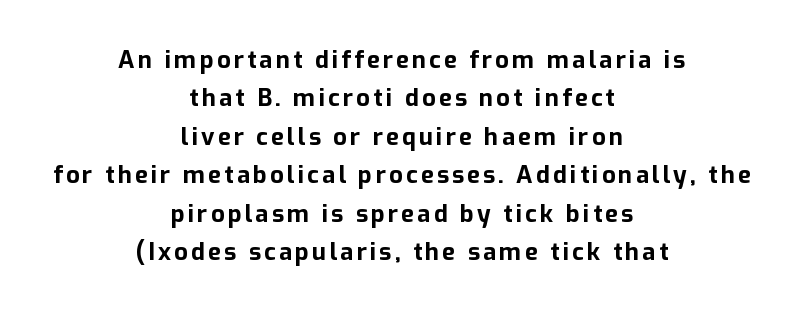
The image shows 24 px bold type, upright; set centered, normal line spacing (1.6x), not underlined.
